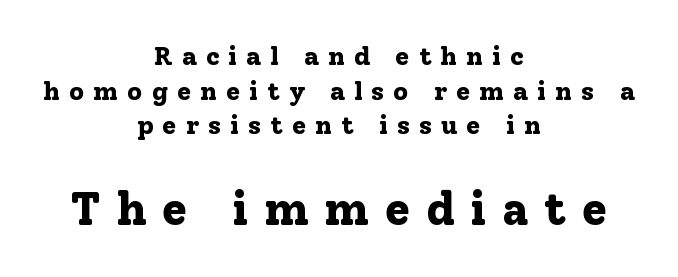
The image shows 46 px bold serif type, upright; set centered, normal line spacing (1.33x), unusually wide letter spacing (+0.34 em), not underlined; the second (bottom) block is 1.77x larger; low stroke contrast and a medium x-height.
